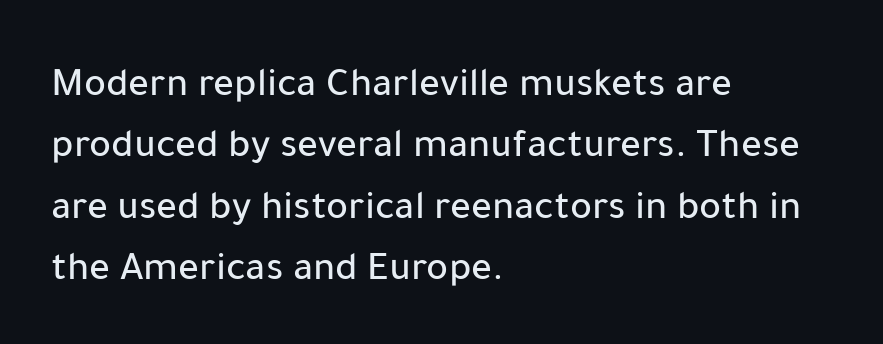
The designer left line spacing at the default. Honestly, there is no underline to notice here at all. These lines were composed using upright roman letters. Does extra space separate the letters? No, they use regular spacing. Where is the straight margin? On the left. Do the characters align in a grid? No, the font is proportional.
